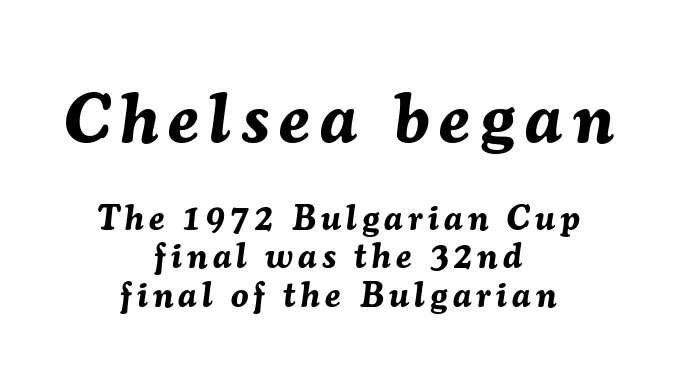
{"italic": "yes", "lean": "right", "slant_degrees": 7, "bold": "yes", "weight": "bold", "width": "normal", "stroke_contrast": "medium", "x_height": "medium", "monospaced": "no", "underline": "no", "align": "center", "line_spacing": "tight", "line_spacing_ratio": 1.09, "larger_block": "first", "size_ratio": 2.0, "glyph_px": 70}
